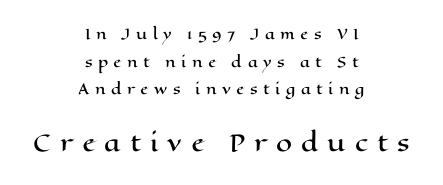
The image shows 23 px text type, upright; set centered, loose line spacing (1.97x), unusually wide letter spacing (+0.39 em), not underlined; the second (bottom) block is 1.64x larger.
